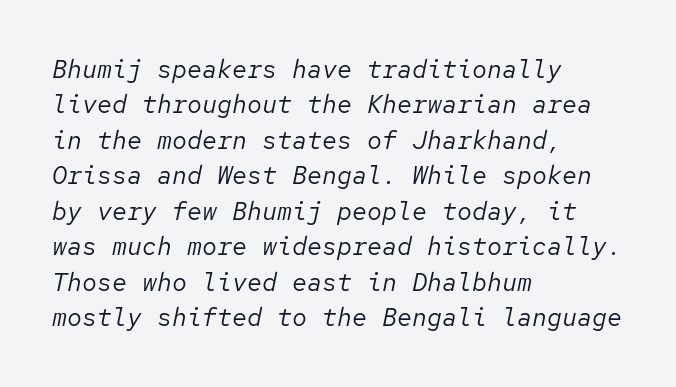
The image shows 25 px text type, italic (leaning right); set left-aligned, normal line spacing (1.42x), normal letter spacing, not underlined.
